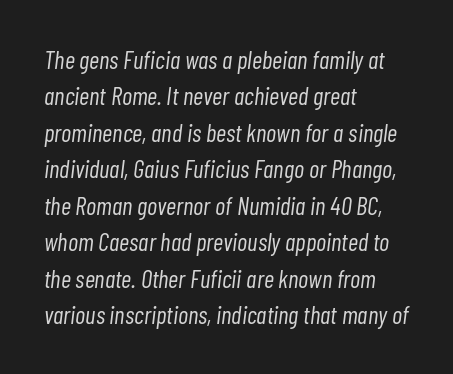
{"italic": "yes", "lean": "right", "slant_degrees": 7, "bold": "no", "underline": "no", "align": "left", "line_spacing": "normal", "line_spacing_ratio": 1.46, "letter_spacing": "normal", "letter_spacing_em": 0.0, "glyph_px": 25}
